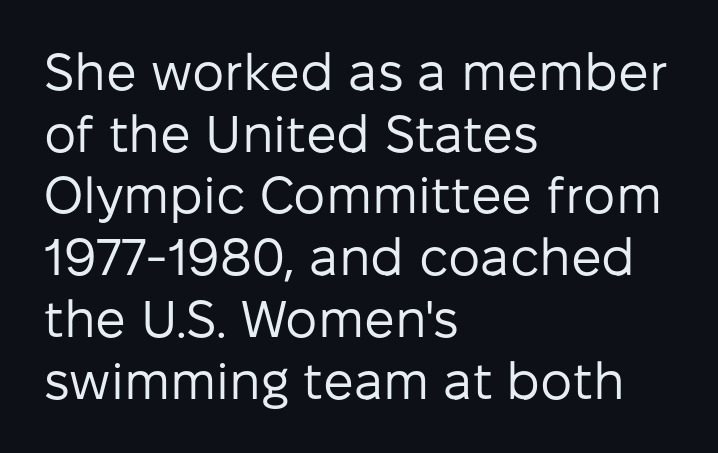
{"serif": "no", "italic": "no", "bold": "no", "weight": "regular", "width": "normal", "stroke_contrast": "low", "x_height": "medium", "monospaced": "no", "underline": "no", "align": "left", "line_spacing_ratio": 1.21, "letter_spacing": "normal", "letter_spacing_em": 0.0, "glyph_px": 51}
